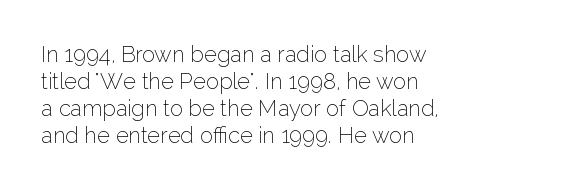
The image shows 22 px text type, upright; set left-aligned, line spacing 1.22x, normal letter spacing, not underlined.
